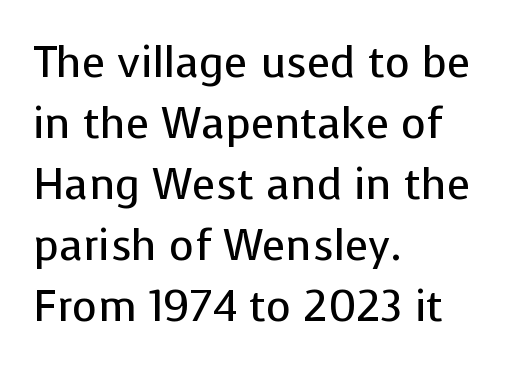
The image shows 43 px regular-weight sans-serif type, upright; set left-aligned, normal line spacing (1.42x), normal letter spacing, not underlined; low stroke contrast and a medium x-height.
